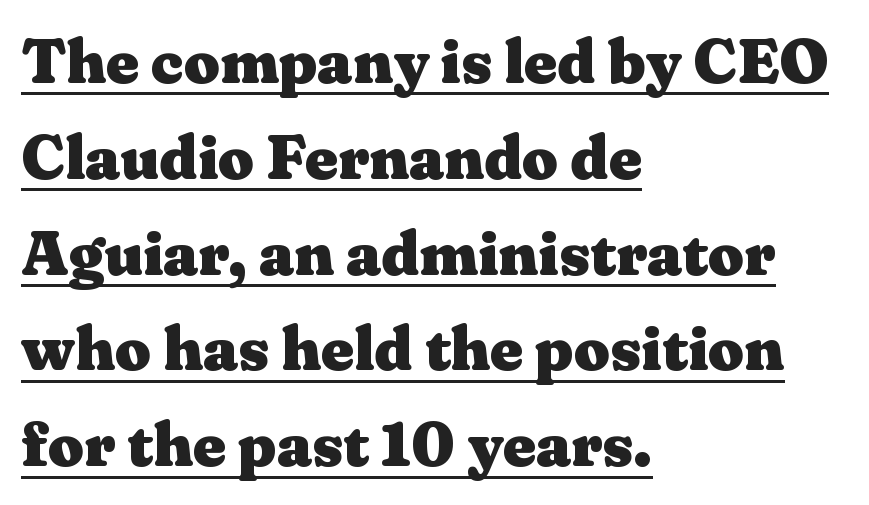
The image shows 63 px heavy, wide serif type, upright; set left-aligned, normal line spacing (1.52x), normal letter spacing, underlined; medium stroke contrast and a medium x-height.
